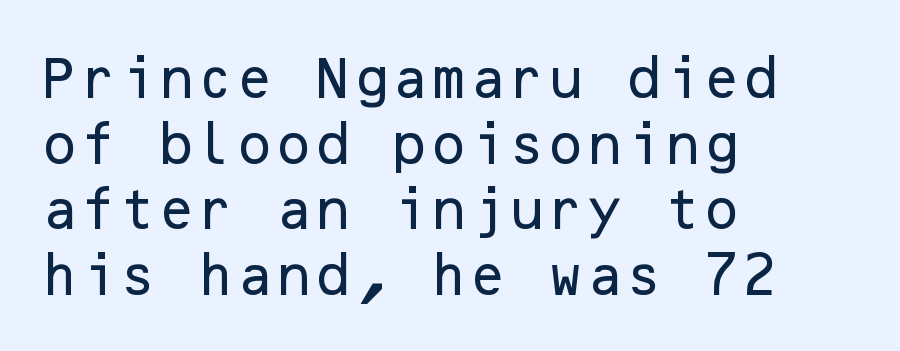
{"serif": "no", "italic": "no", "width": "normal", "stroke_contrast": "low", "x_height": "medium", "underline": "no", "align": "left", "line_spacing": "normal", "line_spacing_ratio": 1.46, "letter_spacing": "normal", "letter_spacing_em": 0.0, "glyph_px": 45}
